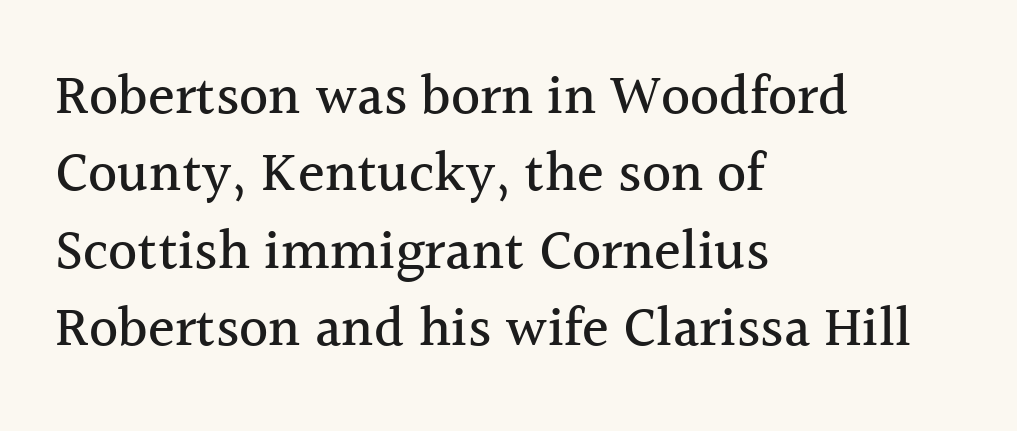
The image shows 56 px serif type, upright; set left-aligned, normal line spacing (1.38x), normal letter spacing, not underlined; a medium x-height.
